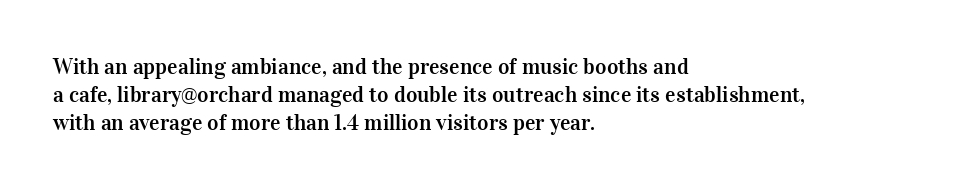
{"italic": "no", "underline": "no", "align": "left", "line_spacing": "normal", "line_spacing_ratio": 1.27, "letter_spacing": "normal", "letter_spacing_em": 0.0, "glyph_px": 22}
